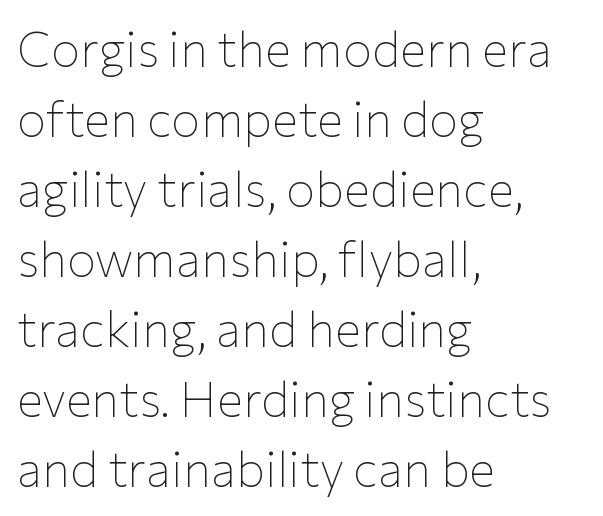
The image shows 49 px thin sans-serif type, upright; set left-aligned, normal line spacing (1.43x), normal letter spacing, not underlined; low stroke contrast and a medium x-height.
